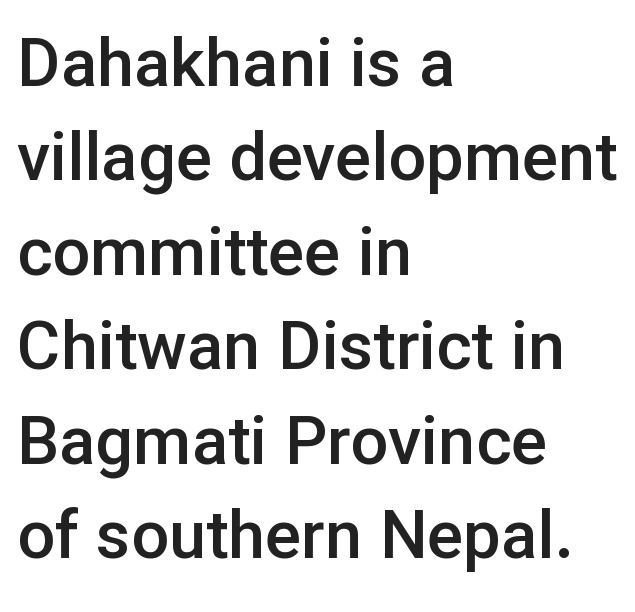
{"serif": "no", "italic": "no", "bold": "semi", "weight": "semibold", "width": "normal", "stroke_contrast": "low", "x_height": "medium", "monospaced": "no", "underline": "no", "align": "left", "line_spacing": "normal", "line_spacing_ratio": 1.41, "letter_spacing": "normal", "letter_spacing_em": 0.0, "glyph_px": 67}
